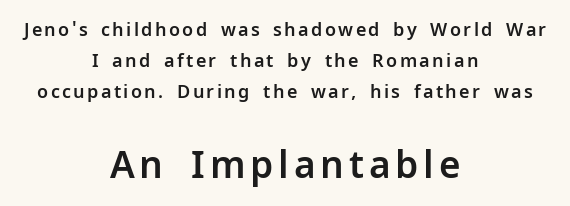
The image shows 37 px sans-serif type, upright; set centered, line spacing 1.72x, not underlined; the second (bottom) block is 2.06x larger; low stroke contrast and a medium x-height.
